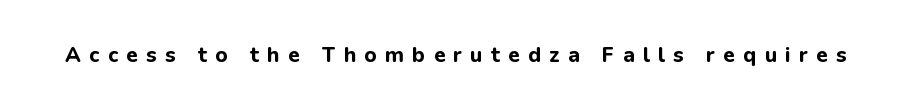
The image shows 21 px bold type, upright; set unusually wide letter spacing (+0.4 em), not underlined.
